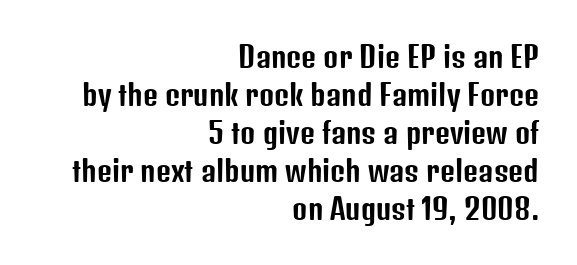
The image shows 29 px condensed sans-serif type, upright; set right-aligned, normal line spacing (1.31x), normal letter spacing, not underlined; low stroke contrast and a medium x-height.
